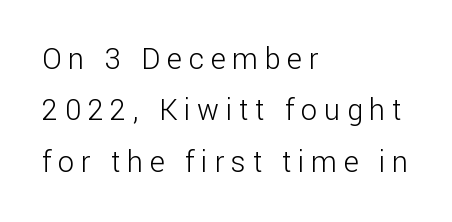
The image shows 29 px light sans-serif type, upright; set left-aligned, line spacing 1.77x, unusually wide letter spacing (+0.23 em), not underlined; low stroke contrast and a medium x-height.
